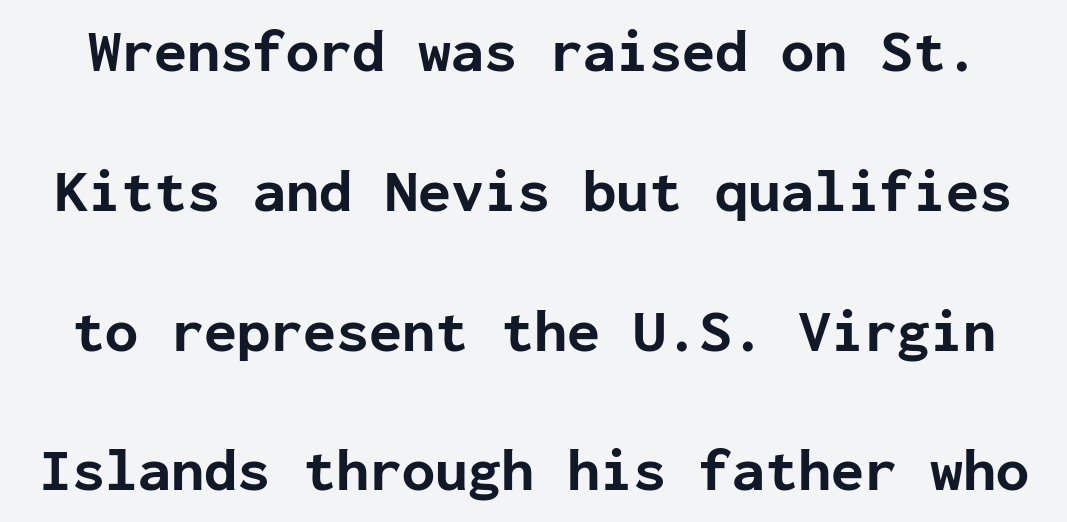
Q: Is the text bold? A: Yes.
Q: Is the text italic (slanted)? A: No, it is upright.
Q: Is the typeface a serif or a sans-serif typeface? A: Sans-serif.
Q: Is the text underlined? A: No.
Q: Is the spacing between letters normal or unusually wide? A: Normal.
Q: Is the spacing between lines tight, normal or loose? A: Loose.
Q: Width (condensed, normal, or wide)? A: Normal.
Q: Stroke contrast? A: Low.
Q: x-height? A: Medium.
Q: Monospaced? A: Yes.
